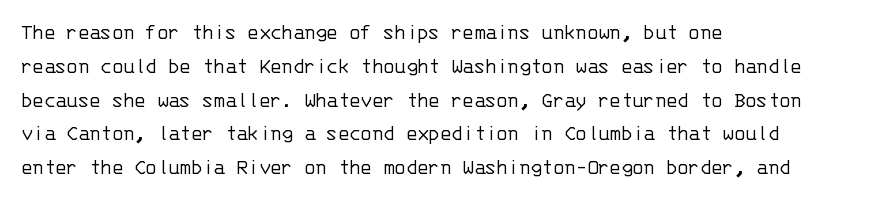
Q: Is the text bold? A: No.
Q: Is the text italic (slanted)? A: No, it is upright.
Q: Is the text underlined? A: No.
Q: How is the paragraph aligned? A: Left-aligned.
Q: Is the spacing between letters normal or unusually wide? A: Normal.
Q: Is the spacing between lines tight, normal or loose? A: Normal.
